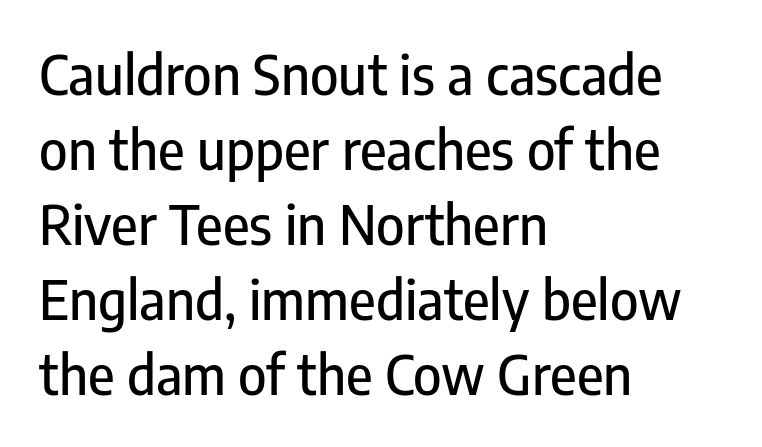
{"serif": "no", "italic": "no", "width": "condensed", "stroke_contrast": "low", "x_height": "medium", "monospaced": "no", "underline": "no", "align": "left", "line_spacing": "normal", "line_spacing_ratio": 1.39, "letter_spacing": "normal", "letter_spacing_em": 0.0, "glyph_px": 54}
